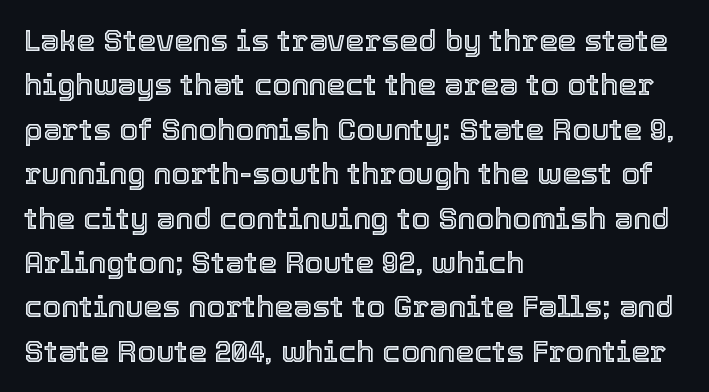
This is roman type, the default non-slanted kind. Rule under the text: the space is simply empty. Between one letter and the next there's only the usual sliver of space. The rag falls on the right side of this text block.
